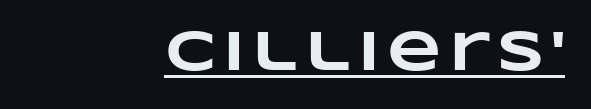
{"bold": "yes", "weight": "heavy", "width": "wide", "stroke_contrast": "low", "x_height": "large", "monospaced": "no", "underline": "yes", "align": "right", "glyph_px": 56}
